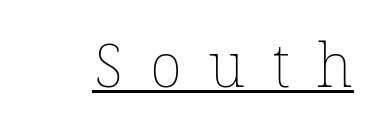
{"italic": "no", "bold": "no", "weight": "thin", "width": "normal", "stroke_contrast": "low", "x_height": "medium", "monospaced": "no", "underline": "yes", "letter_spacing": "wide", "letter_spacing_em": 0.46, "glyph_px": 60}
